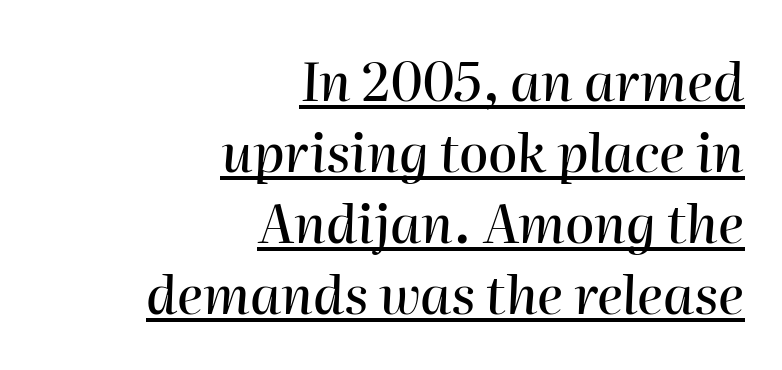
{"italic": "yes", "lean": "right", "slant_degrees": 2, "width": "normal", "stroke_contrast": "high", "x_height": "medium", "monospaced": "no", "underline": "yes", "align": "right", "line_spacing": "normal", "line_spacing_ratio": 1.34, "letter_spacing": "normal", "letter_spacing_em": 0.0, "glyph_px": 53}
